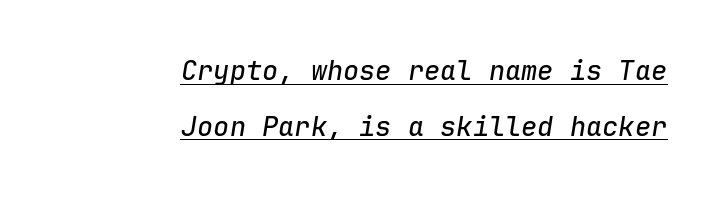
Q: Is the text italic (slanted)? A: Yes, it leans right by about 9 degrees.
Q: Is the text underlined? A: Yes.
Q: How is the paragraph aligned? A: Right-aligned.
Q: Is the spacing between letters normal or unusually wide? A: Normal.
Q: Is the spacing between lines tight, normal or loose? A: Loose.
